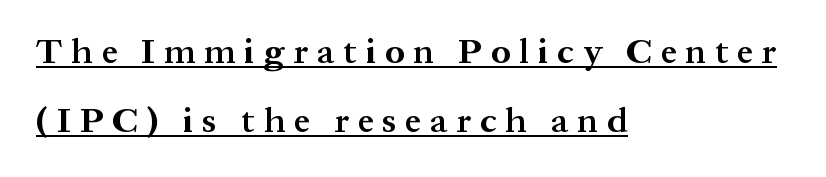
The image shows 35 px bold serif type, upright; set left-aligned, loose line spacing (1.96x), unusually wide letter spacing (+0.26 em), underlined; medium stroke contrast and a medium x-height.
